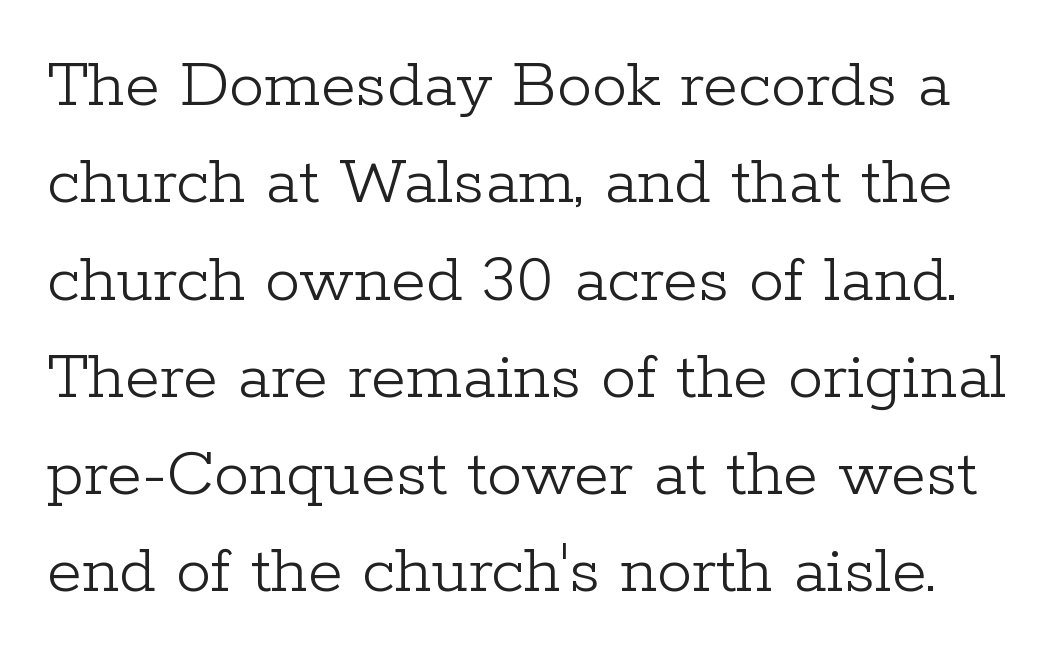
Q: Is the text bold? A: No.
Q: Is the text italic (slanted)? A: No, it is upright.
Q: Is the typeface a serif or a sans-serif typeface? A: Serif.
Q: Is the text underlined? A: No.
Q: Is the spacing between letters normal or unusually wide? A: Normal.
Q: Is the spacing between lines tight, normal or loose? A: Normal.
Q: Width (condensed, normal, or wide)? A: Normal.
Q: Stroke contrast? A: Low.
Q: x-height? A: Medium.
Q: Monospaced? A: No.
